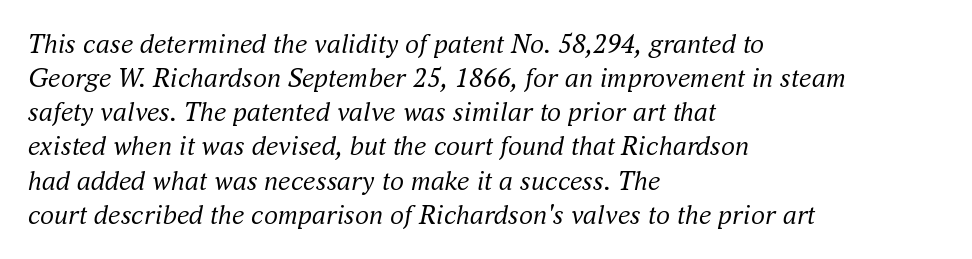
The passage shown is typeset with a serif family. Alignment: flush left. Think standard paragraph weight, or any step lighter than that. These lines were composed using italics. How are the letters spaced? Ordinarily, with no added tracking. The specimen omits any rule beneath the text block's lines.
